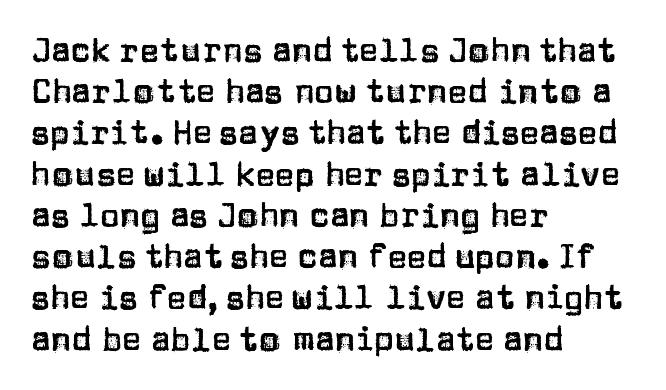
{"serif": "no", "italic": "no", "width": "normal", "stroke_contrast": "low", "x_height": "large", "monospaced": "no", "underline": "no", "align": "left", "line_spacing": "normal", "line_spacing_ratio": 1.25, "letter_spacing": "normal", "letter_spacing_em": 0.0, "glyph_px": 33}
